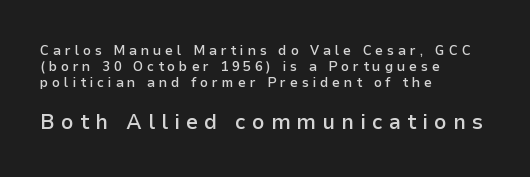
These words are printed semibold, heavier than regular yet not bold. The composition opens small and finishes big. The leading is snug, giving the passage a crowded texture. This rendering features lettering with no underline. Line starts are locked; line ends wander.
